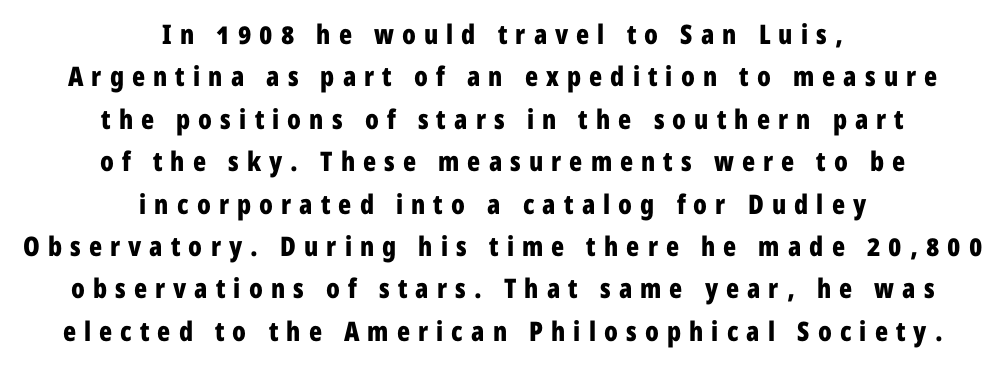
{"italic": "no", "bold": "yes", "underline": "no", "align": "center", "line_spacing": "normal", "line_spacing_ratio": 1.57, "letter_spacing": "wide", "letter_spacing_em": 0.3, "glyph_px": 27}
